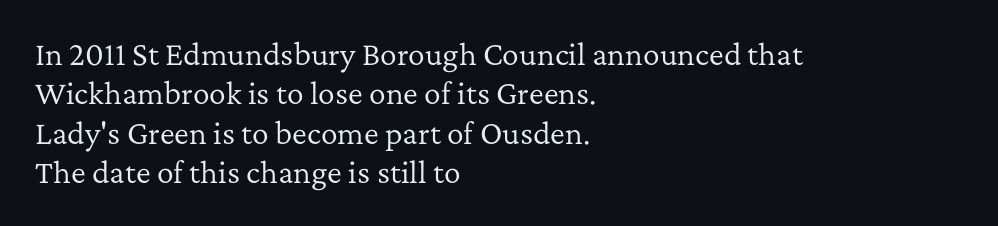
The image shows 28 px regular-weight serif type, upright; set left-aligned, normal line spacing (1.41x), normal letter spacing, not underlined; low stroke contrast and a medium x-height.
